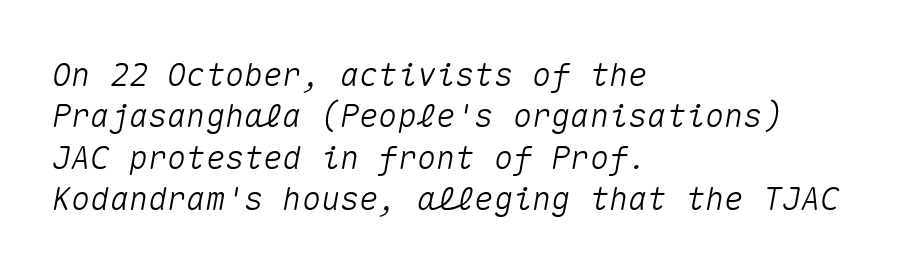
Q: Is the text italic (slanted)? A: Yes, it leans right by about 10 degrees.
Q: Is the text underlined? A: No.
Q: How is the paragraph aligned? A: Left-aligned.
Q: Is the spacing between letters normal or unusually wide? A: Normal.
Q: Is the spacing between lines tight, normal or loose? A: Normal.
Q: Width (condensed, normal, or wide)? A: Normal.
Q: Stroke contrast? A: Medium.
Q: x-height? A: Medium.
Q: Monospaced? A: Yes.
